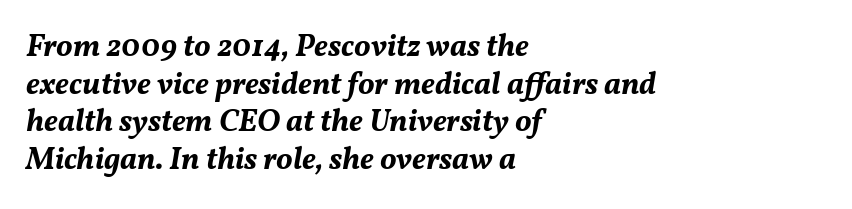
The image shows 31 px bold type, italic (leaning right); set left-aligned, line spacing 1.21x, normal letter spacing, not underlined; medium stroke contrast and a medium x-height.
